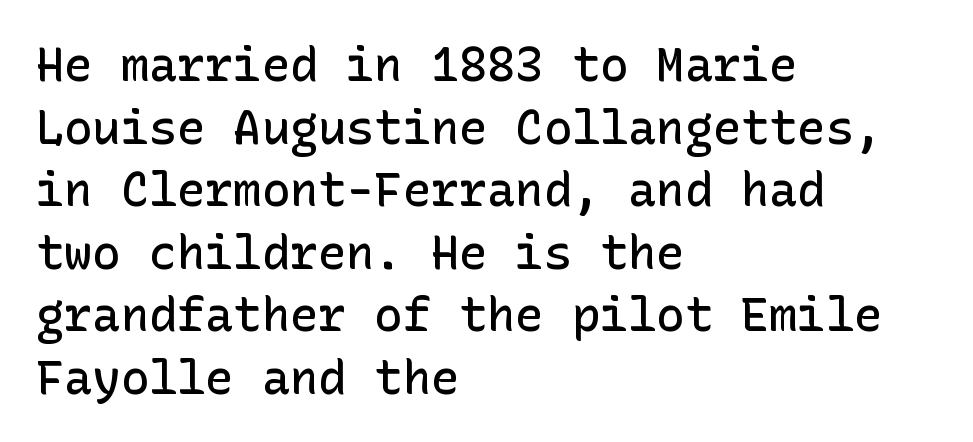
The image shows 47 px semibold sans-serif type, upright; set left-aligned, normal line spacing (1.33x), normal letter spacing, not underlined; low stroke contrast and a medium x-height.
